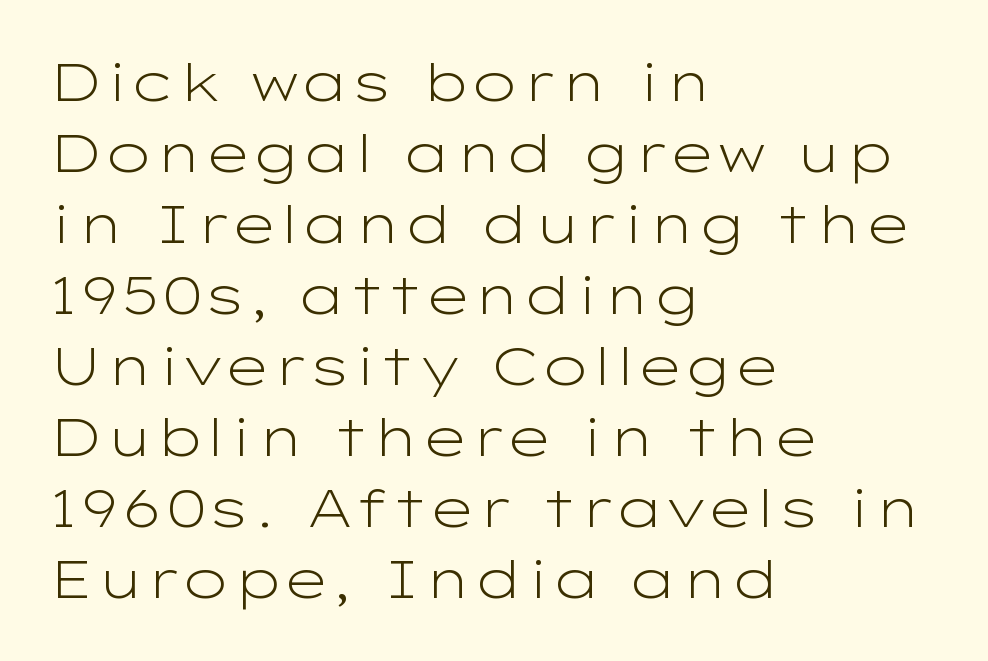
Q: Is the text bold? A: No.
Q: Is the text italic (slanted)? A: No, it is upright.
Q: Is the typeface a serif or a sans-serif typeface? A: Sans-serif.
Q: Is the text underlined? A: No.
Q: How is the paragraph aligned? A: Left-aligned.
Q: Is the spacing between letters normal or unusually wide? A: Normal.
Q: Is the spacing between lines tight, normal or loose? A: Normal.
Q: Width (condensed, normal, or wide)? A: Wide.
Q: Stroke contrast? A: Low.
Q: x-height? A: Medium.
Q: Monospaced? A: No.
